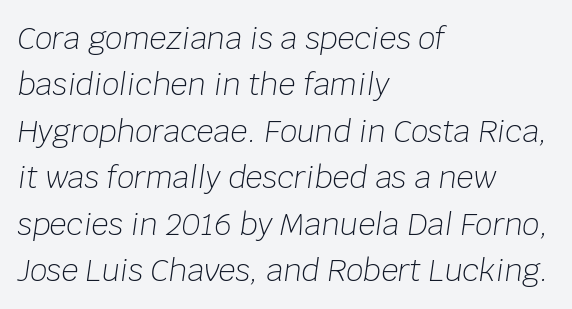
The image shows 30 px light type, italic (leaning right); set left-aligned, normal line spacing (1.55x), normal letter spacing, not underlined; low stroke contrast and a large x-height.
